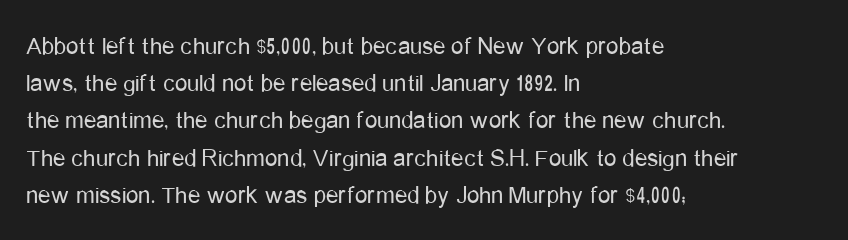
The image shows 25 px text type, upright; set left-aligned, normal line spacing (1.49x), normal letter spacing, not underlined.
